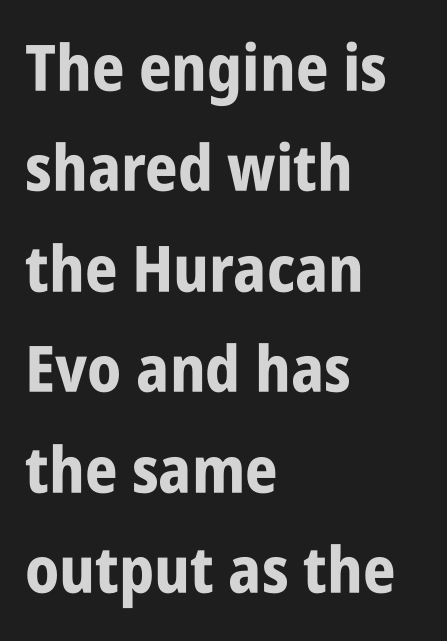
The image shows 64 px bold, condensed sans-serif type, upright; set left-aligned, normal line spacing (1.57x), normal letter spacing, not underlined; low stroke contrast and a large x-height.
